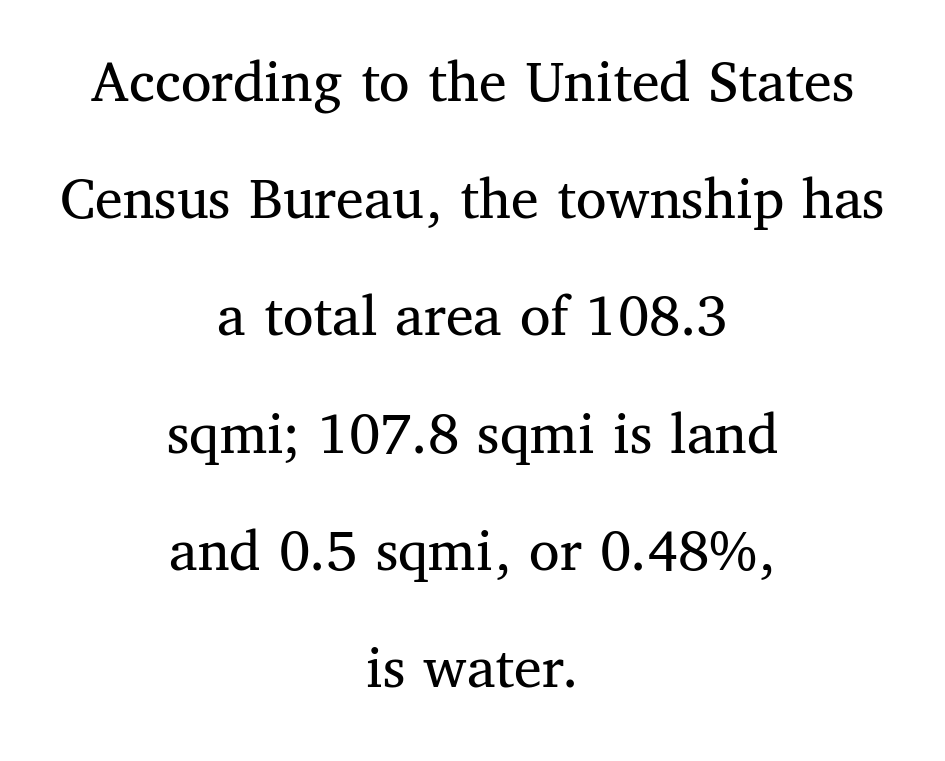
Short note: letters normally spaced. This is serif lettering, the kind often seen in printed books. Both edges are ragged and mirror each other, which tells us the setting is centered. In terms of posture, this sample is upright.
